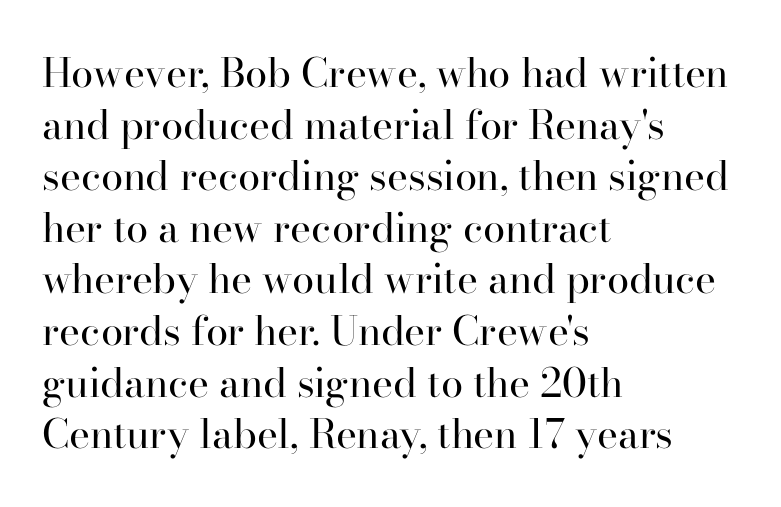
{"serif": "yes", "italic": "no", "bold": "no", "weight": "regular", "width": "normal", "stroke_contrast": "high", "x_height": "small", "monospaced": "no", "underline": "no", "align": "left", "line_spacing": "normal", "line_spacing_ratio": 1.29, "letter_spacing": "normal", "letter_spacing_em": 0.0, "glyph_px": 40}
